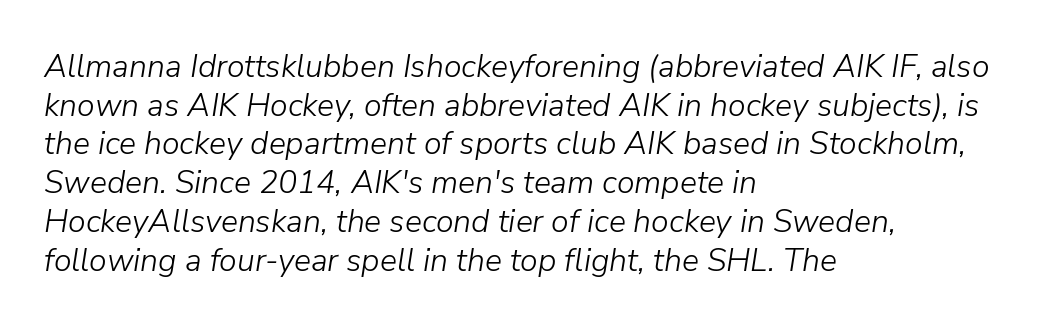
The image shows 32 px light type, italic (leaning right); set left-aligned, line spacing 1.21x, normal letter spacing, not underlined; low stroke contrast and a medium x-height.
